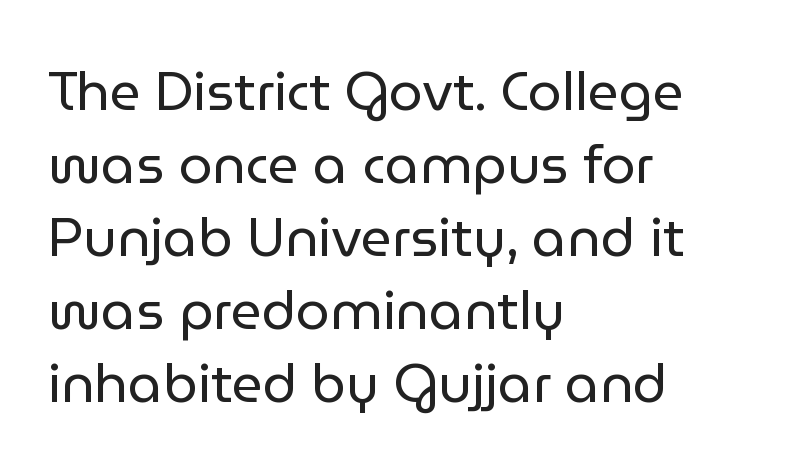
The image shows 54 px regular-weight sans-serif type, upright; set left-aligned, normal line spacing (1.35x), normal letter spacing, not underlined; low stroke contrast and a medium x-height.
